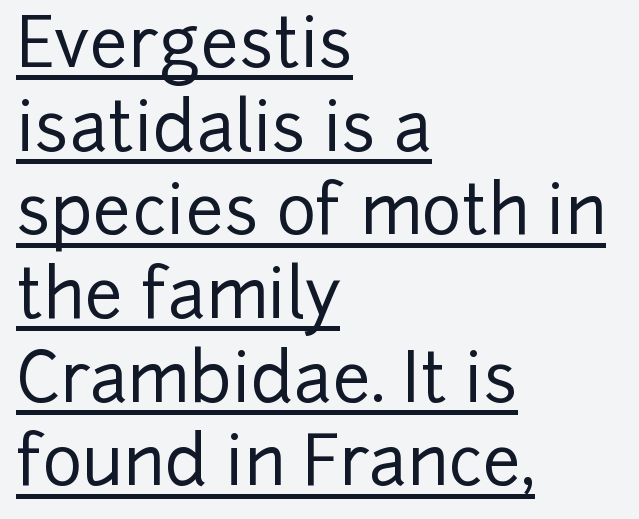
Q: Is the text italic (slanted)? A: No, it is upright.
Q: Is the typeface a serif or a sans-serif typeface? A: Sans-serif.
Q: Is the text underlined? A: Yes.
Q: How is the paragraph aligned? A: Left-aligned.
Q: Is the spacing between letters normal or unusually wide? A: Normal.
Q: Width (condensed, normal, or wide)? A: Normal.
Q: Stroke contrast? A: Low.
Q: x-height? A: Medium.
Q: Monospaced? A: No.
